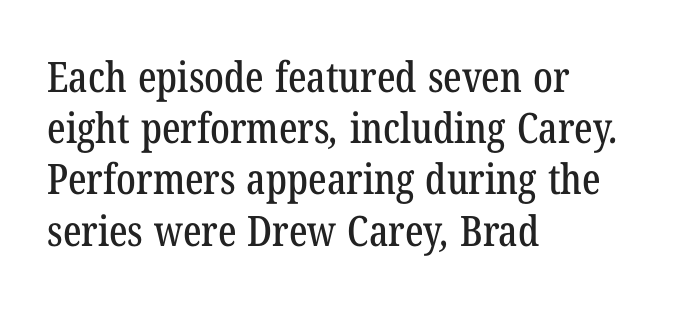
{"serif": "yes", "width": "condensed", "stroke_contrast": "low", "x_height": "medium", "monospaced": "no", "underline": "no", "align": "left", "line_spacing_ratio": 1.22, "letter_spacing": "normal", "letter_spacing_em": 0.0, "glyph_px": 42}
